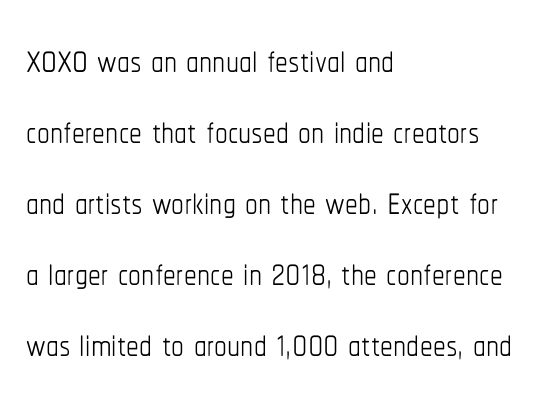
{"italic": "no", "bold": "no", "weight": "thin", "width": "condensed", "stroke_contrast": "low", "x_height": "medium", "monospaced": "no", "underline": "no", "align": "left", "line_spacing": "normal", "line_spacing_ratio": 1.39, "letter_spacing": "normal", "letter_spacing_em": 0.0, "glyph_px": 51}
